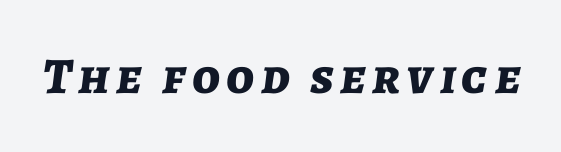
Q: Is the text bold? A: Yes.
Q: Is the text italic (slanted)? A: Yes, it leans right by about 7 degrees.
Q: Is the text underlined? A: No.
Q: Width (condensed, normal, or wide)? A: Normal.
Q: Stroke contrast? A: Low.
Q: x-height? A: Medium.
Q: Monospaced? A: No.
